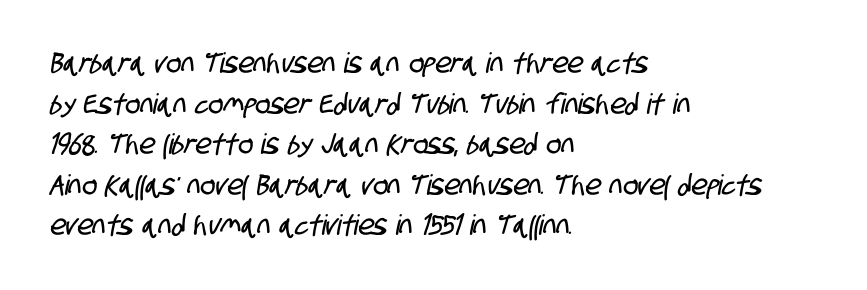
{"serif": "no", "width": "condensed", "stroke_contrast": "low", "x_height": "large", "monospaced": "no", "underline": "no", "align": "left", "line_spacing": "normal", "line_spacing_ratio": 1.45, "letter_spacing": "normal", "letter_spacing_em": 0.0, "glyph_px": 28}
